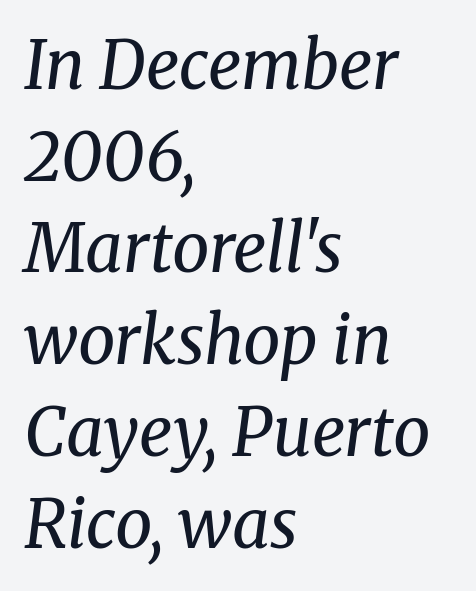
{"serif": "yes", "italic": "yes", "lean": "right", "slant_degrees": 8, "bold": "no", "weight": "regular", "width": "normal", "stroke_contrast": "medium", "x_height": "medium", "monospaced": "no", "underline": "no", "align": "left", "line_spacing": "normal", "line_spacing_ratio": 1.39, "letter_spacing": "normal", "letter_spacing_em": 0.0, "glyph_px": 66}
